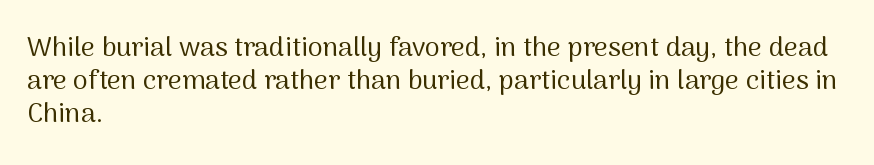
The type sits square on the baseline with zero lean. All the whitespace from short lines collects on the right. Students, note that the glyphs here touch the page at normal intervals. Weight class: somewhere from thin through regular. The foot of each line stays bare and open.
